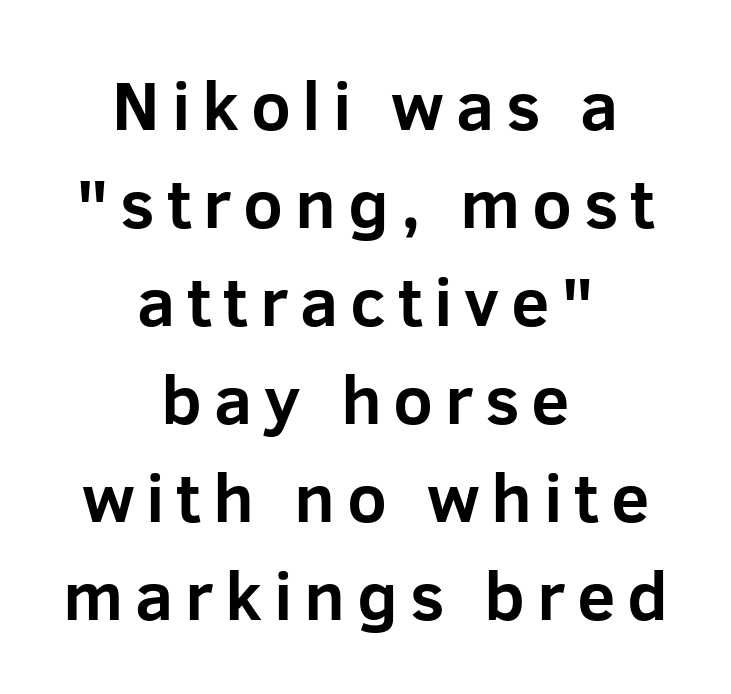
Q: Is the text bold? A: Yes.
Q: Is the text italic (slanted)? A: No, it is upright.
Q: Is the typeface a serif or a sans-serif typeface? A: Sans-serif.
Q: Is the text underlined? A: No.
Q: How is the paragraph aligned? A: Centered.
Q: Is the spacing between lines tight, normal or loose? A: Normal.
Q: Width (condensed, normal, or wide)? A: Normal.
Q: Stroke contrast? A: Low.
Q: x-height? A: Medium.
Q: Monospaced? A: No.
